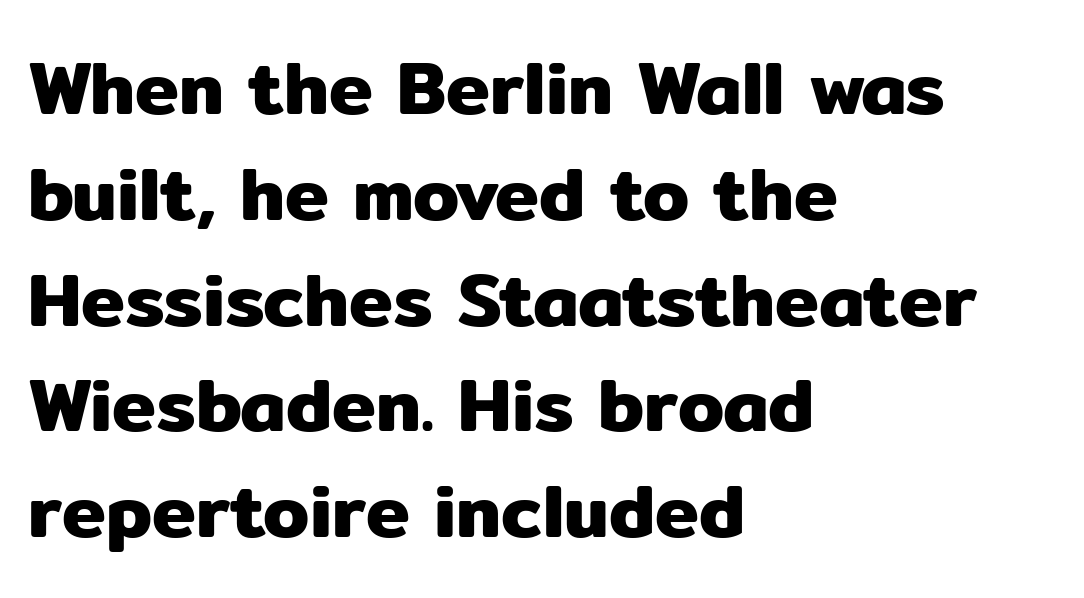
{"serif": "no", "italic": "no", "width": "normal", "stroke_contrast": "low", "x_height": "medium", "monospaced": "no", "underline": "no", "align": "left", "line_spacing": "normal", "line_spacing_ratio": 1.43, "letter_spacing": "normal", "letter_spacing_em": 0.0, "glyph_px": 74}
